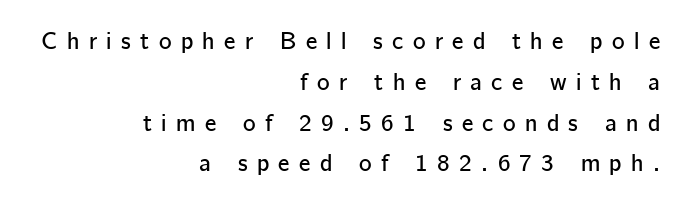
Plain, unruled lines of type. If you drew a line through each stem, it would be perfectly vertical. In terms of leading, this rendering sits right in the middle. A student would call this right alignment; a typographer would say flush right, rag left. The tracking reads as deliberately expanded to a designer's eye.
